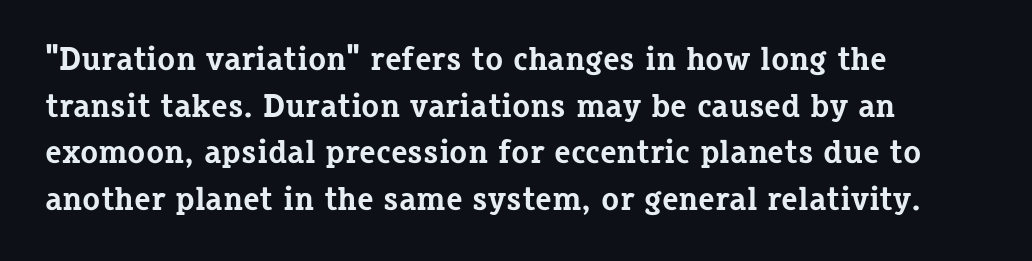
Check where the strokes stop: tiny serifs finish them off. These lines keep a tight, regular rhythm from letter to letter. Characters remain perfectly vertical along every line. The typesetter chose a ragged-right arrangement here. Beneath every word, the page is bare.
